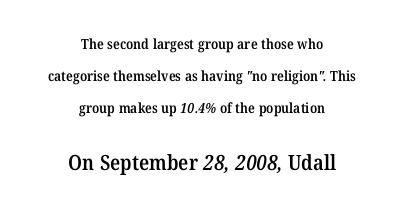
The image shows 21 px text type; set centered, loose line spacing (2.28x), normal letter spacing, not underlined; the second (bottom) block is 1.5x larger.
